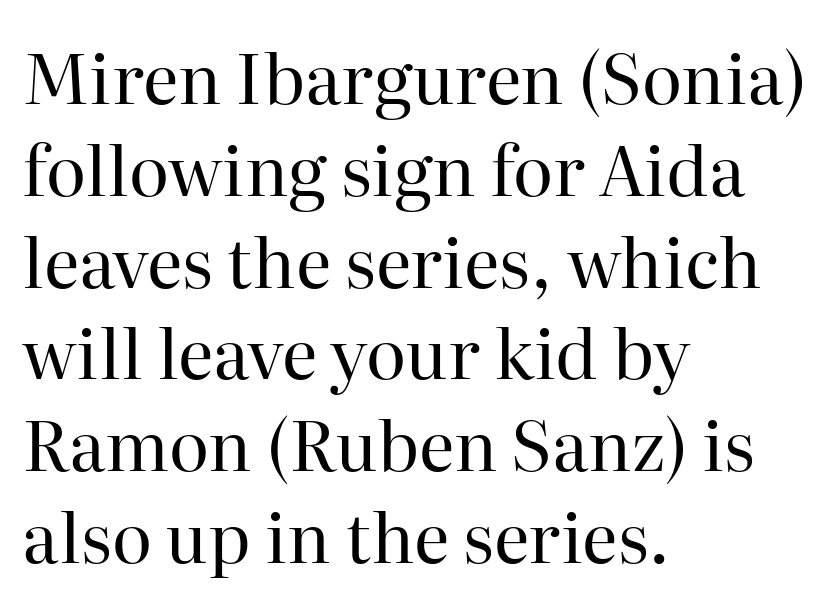
{"serif": "yes", "italic": "no", "bold": "no", "weight": "regular", "width": "normal", "stroke_contrast": "high", "x_height": "medium", "monospaced": "no", "underline": "no", "align": "left", "line_spacing": "normal", "line_spacing_ratio": 1.33, "letter_spacing": "normal", "letter_spacing_em": 0.0, "glyph_px": 69}
